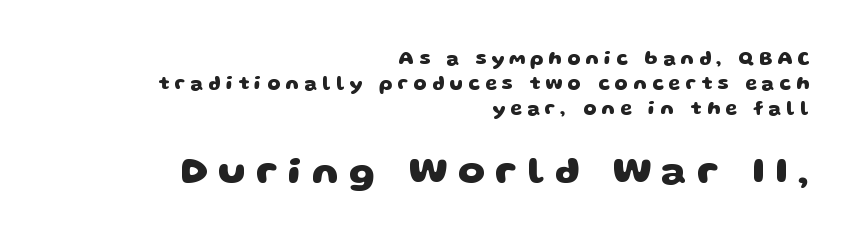
The image shows 38 px heavy, wide sans-serif type; set right-aligned, normal line spacing (1.32x), unusually wide letter spacing (+0.27 em), not underlined; the second (bottom) block is 2.0x larger; low stroke contrast and a large x-height.
